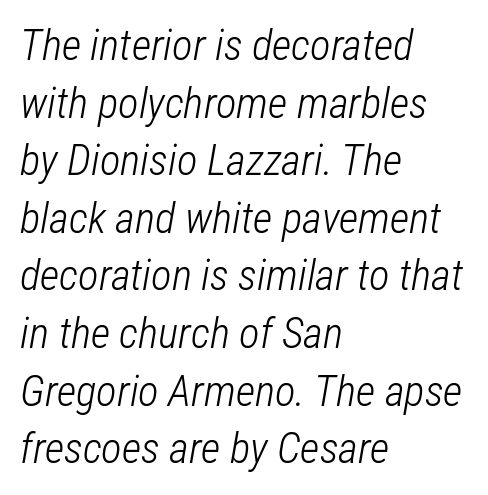
{"italic": "yes", "lean": "right", "slant_degrees": 12, "bold": "no", "weight": "light", "width": "condensed", "stroke_contrast": "low", "x_height": "medium", "monospaced": "no", "underline": "no", "align": "left", "line_spacing": "normal", "line_spacing_ratio": 1.34, "letter_spacing": "normal", "letter_spacing_em": 0.0, "glyph_px": 43}
